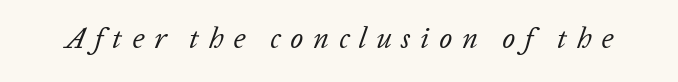
{"italic": "yes", "lean": "right", "slant_degrees": 20, "bold": "no", "weight": "regular", "width": "normal", "stroke_contrast": "low", "x_height": "medium", "monospaced": "no", "underline": "no", "letter_spacing": "wide", "letter_spacing_em": 0.33, "glyph_px": 29}
